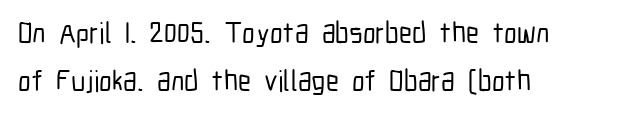
Decoration check: the copy has no underline. Summary of vertical rhythm: regular, with standard interline spacing. The compositor pushed each line to the left boundary. This sample has the flowing, uneven cadence of proportional lettering. Does the type have serifs? No, each stem ends abruptly.
